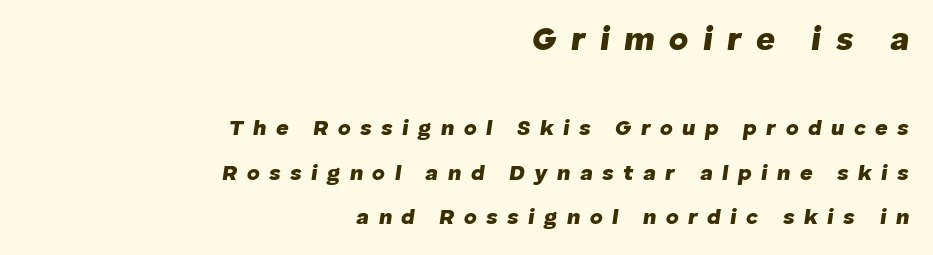
The image shows 33 px heavy type, italic (leaning right); set right-aligned, loose line spacing (2.04x), unusually wide letter spacing (+0.43 em), not underlined; the first (top) block is 1.5x larger; low stroke contrast and a medium x-height.
